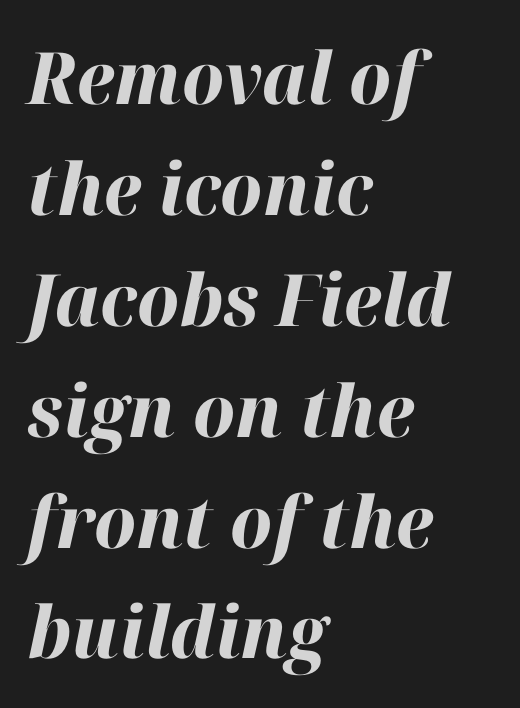
Heavy, bold letterforms. The text block is weighted toward the left margin, trailing off unevenly rightward. Emphasis-style slanted type is in use. Letters rest on an invisible, unmarked baseline. What stands out about the letter spacing? Nothing — it is the standard amount. Spacing verdict: proportional, widths tailored to each character.
